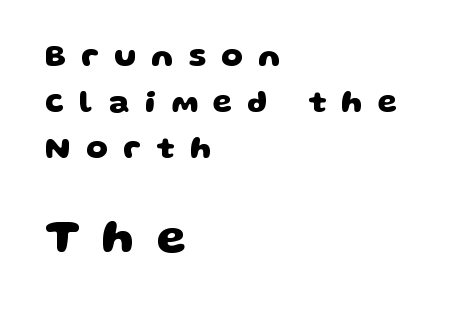
Q: Is the text bold? A: Yes.
Q: Is the typeface a serif or a sans-serif typeface? A: Sans-serif.
Q: Is the text underlined? A: No.
Q: How is the paragraph aligned? A: Left-aligned.
Q: Is the spacing between letters normal or unusually wide? A: Unusually wide.
Q: Is the spacing between lines tight, normal or loose? A: Normal.
Q: Which block of text is set in a larger size, the first (top) or the second (bottom)? A: The second (bottom) one.
Q: Width (condensed, normal, or wide)? A: Wide.
Q: Stroke contrast? A: Low.
Q: x-height? A: Large.
Q: Monospaced? A: No.
